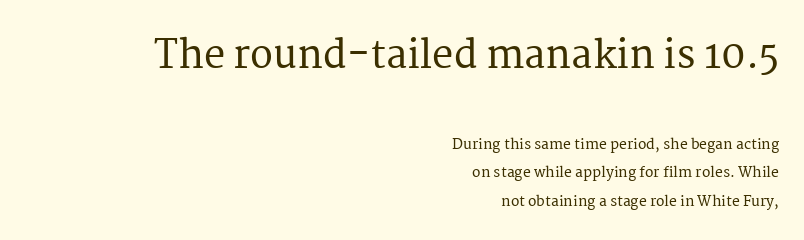
Q: Is the text italic (slanted)? A: No, it is upright.
Q: Is the typeface a serif or a sans-serif typeface? A: Serif.
Q: Is the text underlined? A: No.
Q: How is the paragraph aligned? A: Right-aligned.
Q: Is the spacing between letters normal or unusually wide? A: Normal.
Q: Is the spacing between lines tight, normal or loose? A: Loose.
Q: Which block of text is set in a larger size, the first (top) or the second (bottom)? A: The first (top) one.
Q: Width (condensed, normal, or wide)? A: Normal.
Q: Stroke contrast? A: Medium.
Q: x-height? A: Medium.
Q: Monospaced? A: No.
